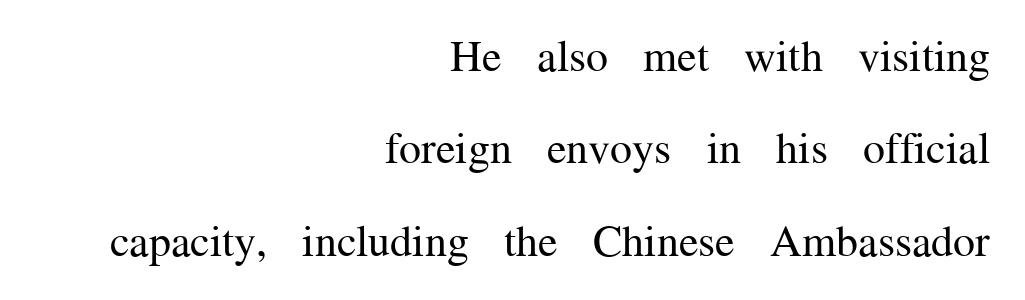
Descenders are the only things crossing below the line. What kind of face is this? One with serifs. Short note: letters normally spaced. Think of a printed novel: that variable character pitch is what you see here. One-word summary of the alignment: right. Interline gaps are noticeably wide in this sample.
